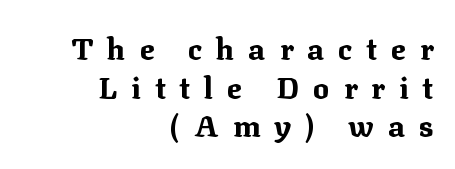
Q: Is the text bold? A: Yes.
Q: Is the text italic (slanted)? A: No, it is upright.
Q: Is the typeface a serif or a sans-serif typeface? A: Serif.
Q: Is the text underlined? A: No.
Q: How is the paragraph aligned? A: Right-aligned.
Q: Is the spacing between letters normal or unusually wide? A: Unusually wide.
Q: Is the spacing between lines tight, normal or loose? A: Normal.
Q: Width (condensed, normal, or wide)? A: Normal.
Q: Stroke contrast? A: Medium.
Q: x-height? A: Medium.
Q: Monospaced? A: No.
